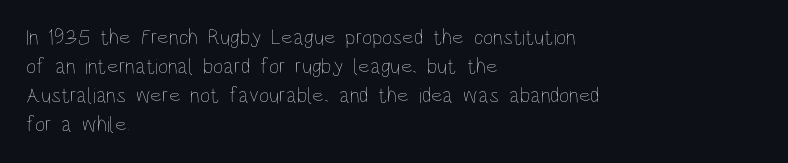
The image shows 22 px text type, upright; set left-aligned, normal line spacing (1.32x), normal letter spacing, not underlined.
